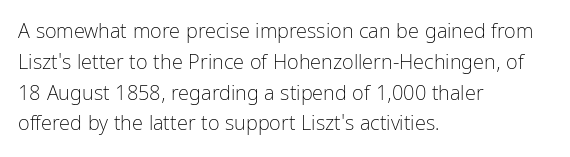
Unmarked baselines from the first word to the last. Between one letter and the next there's only the usual sliver of space. Left-aligned paragraph, ragged on the right. Compared with typical paragraphs, the rows here are spaced about the same. It's the straight-up-and-down kind of type.
